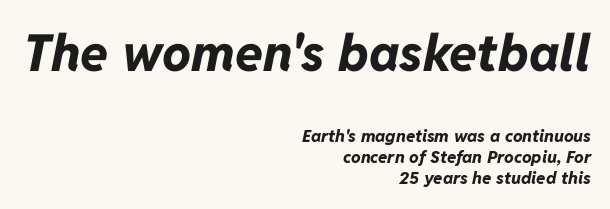
Q: Is the text bold? A: Yes.
Q: Is the text italic (slanted)? A: Yes, it leans right by about 11 degrees.
Q: Is the text underlined? A: No.
Q: How is the paragraph aligned? A: Right-aligned.
Q: Is the spacing between letters normal or unusually wide? A: Normal.
Q: Is the spacing between lines tight, normal or loose? A: Normal.
Q: Which block of text is set in a larger size, the first (top) or the second (bottom)? A: The first (top) one.
Q: Width (condensed, normal, or wide)? A: Normal.
Q: Stroke contrast? A: Low.
Q: x-height? A: Medium.
Q: Monospaced? A: No.
